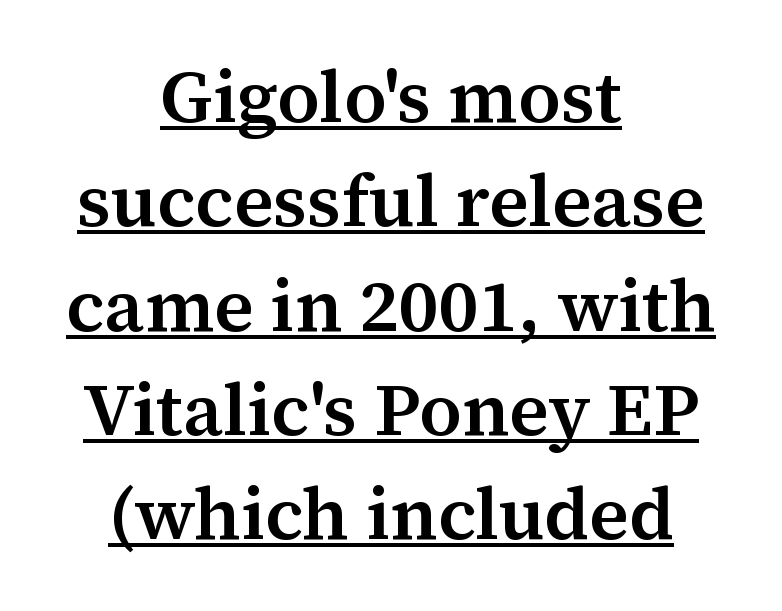
The image shows 74 px semibold serif type, upright; set centered, normal line spacing (1.41x), normal letter spacing, underlined; medium stroke contrast and a medium x-height.
